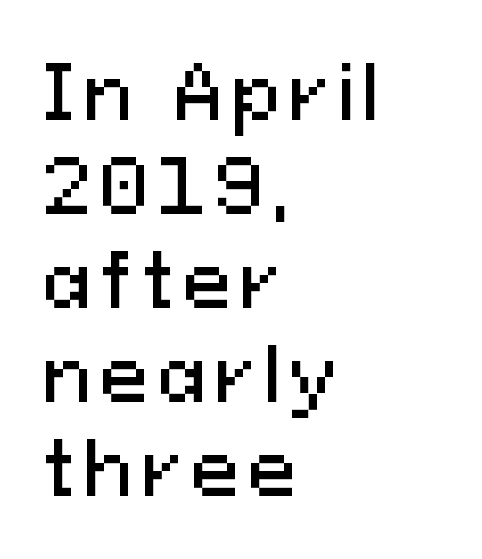
Q: Is the text italic (slanted)? A: No, it is upright.
Q: Is the typeface a serif or a sans-serif typeface? A: Sans-serif.
Q: Is the text underlined? A: No.
Q: How is the paragraph aligned? A: Left-aligned.
Q: Is the spacing between lines tight, normal or loose? A: Normal.
Q: Width (condensed, normal, or wide)? A: Normal.
Q: Stroke contrast? A: Medium.
Q: x-height? A: Medium.
Q: Monospaced? A: No.
